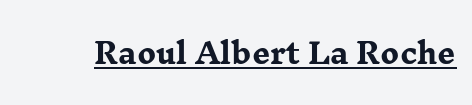
{"serif": "yes", "italic": "no", "bold": "yes", "weight": "heavy", "width": "wide", "stroke_contrast": "low", "x_height": "medium", "monospaced": "no", "underline": "yes", "letter_spacing": "normal", "letter_spacing_em": 0.0, "glyph_px": 28}
